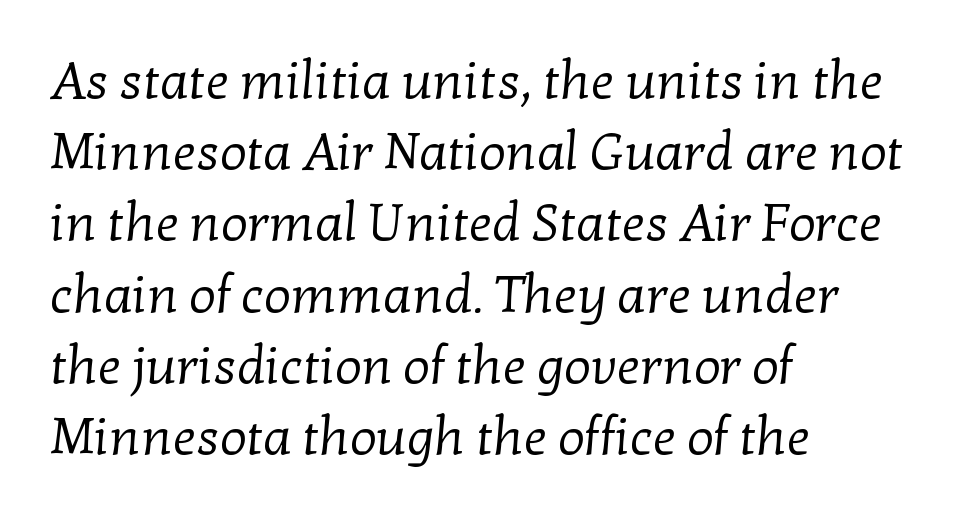
Each new line begins a customary step beneath the previous one. The letterforms sit shoulder to shoulder at normal distance. The space beneath each line is pristine and unruled. A quiet, ordinary-to-light weight characterises the typeface. The face used here is seriffed, in the tradition of book romans.
